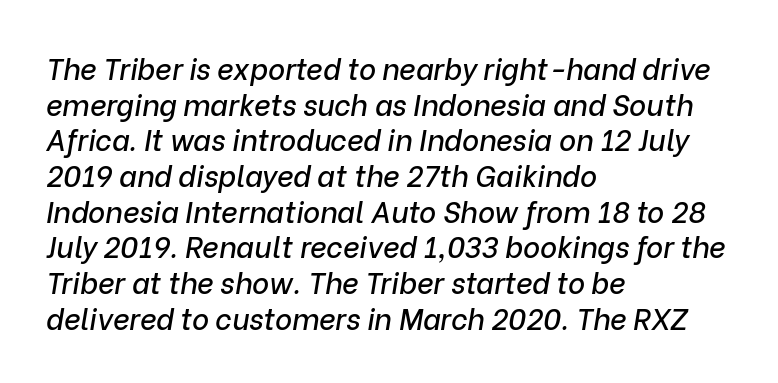
Q: Is the text italic (slanted)? A: Yes, it leans right by about 9 degrees.
Q: Is the text underlined? A: No.
Q: How is the paragraph aligned? A: Left-aligned.
Q: Is the spacing between letters normal or unusually wide? A: Normal.
Q: Width (condensed, normal, or wide)? A: Normal.
Q: Stroke contrast? A: Low.
Q: x-height? A: Medium.
Q: Monospaced? A: No.
